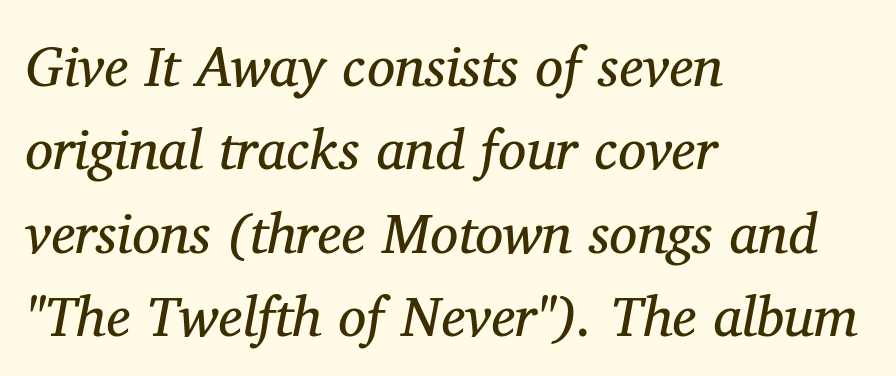
Q: Is the text bold? A: No.
Q: Is the text italic (slanted)? A: Yes, it leans right by about 11 degrees.
Q: Is the typeface a serif or a sans-serif typeface? A: Serif.
Q: Is the text underlined? A: No.
Q: How is the paragraph aligned? A: Left-aligned.
Q: Is the spacing between letters normal or unusually wide? A: Normal.
Q: Is the spacing between lines tight, normal or loose? A: Normal.
Q: Width (condensed, normal, or wide)? A: Normal.
Q: Stroke contrast? A: Medium.
Q: x-height? A: Medium.
Q: Monospaced? A: No.
